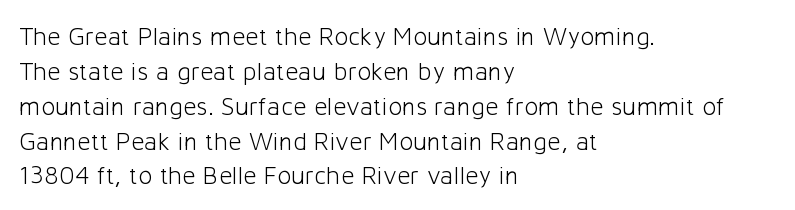
The image shows 26 px text type, upright; set left-aligned, normal line spacing (1.34x), normal letter spacing, not underlined.
